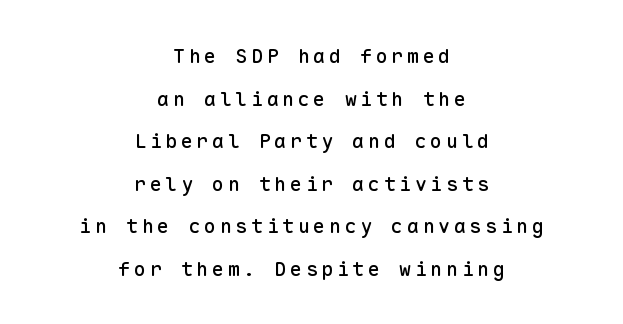
{"italic": "no", "underline": "no", "align": "center", "line_spacing": "loose", "line_spacing_ratio": 2.13, "glyph_px": 20}
